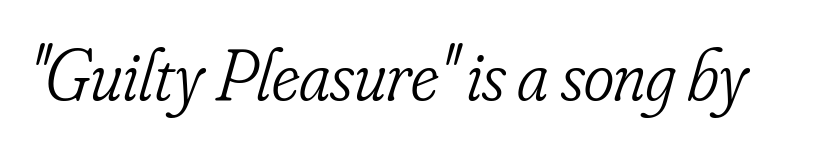
{"serif": "yes", "italic": "yes", "lean": "right", "slant_degrees": 16, "bold": "no", "weight": "light", "width": "condensed", "stroke_contrast": "low", "x_height": "small", "monospaced": "no", "underline": "no", "letter_spacing": "normal", "letter_spacing_em": 0.0, "glyph_px": 73}
